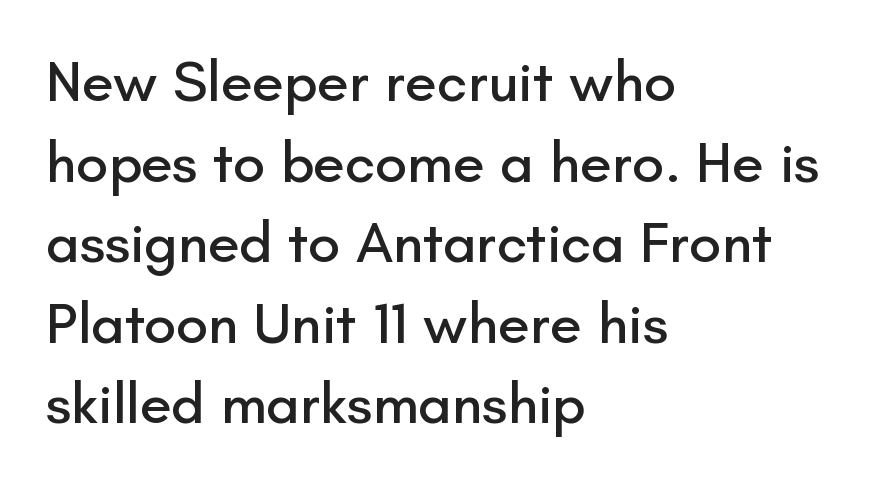
{"serif": "no", "italic": "no", "width": "normal", "stroke_contrast": "low", "x_height": "small", "monospaced": "no", "underline": "no", "align": "left", "line_spacing": "normal", "line_spacing_ratio": 1.39, "letter_spacing": "normal", "letter_spacing_em": 0.0, "glyph_px": 58}
